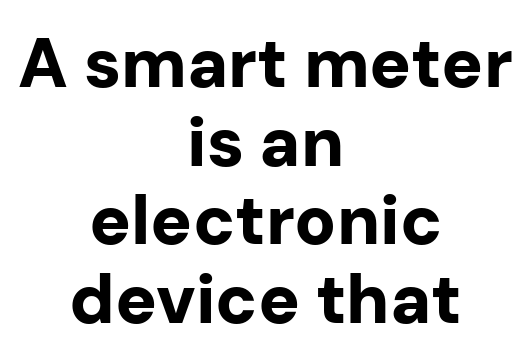
Q: Is the text bold? A: Yes.
Q: Is the text italic (slanted)? A: No, it is upright.
Q: Is the typeface a serif or a sans-serif typeface? A: Sans-serif.
Q: Is the text underlined? A: No.
Q: How is the paragraph aligned? A: Centered.
Q: Is the spacing between letters normal or unusually wide? A: Normal.
Q: Is the spacing between lines tight, normal or loose? A: Tight.
Q: Width (condensed, normal, or wide)? A: Normal.
Q: Stroke contrast? A: Low.
Q: x-height? A: Medium.
Q: Monospaced? A: No.
